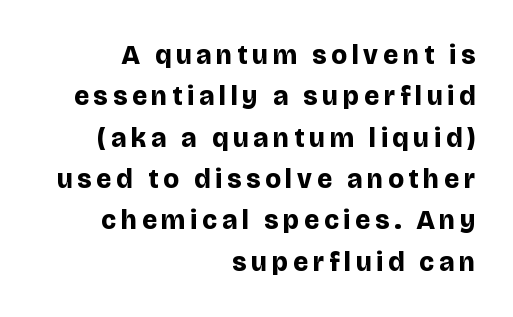
{"italic": "no", "bold": "yes", "underline": "no", "align": "right", "line_spacing": "normal", "line_spacing_ratio": 1.53, "glyph_px": 27}
